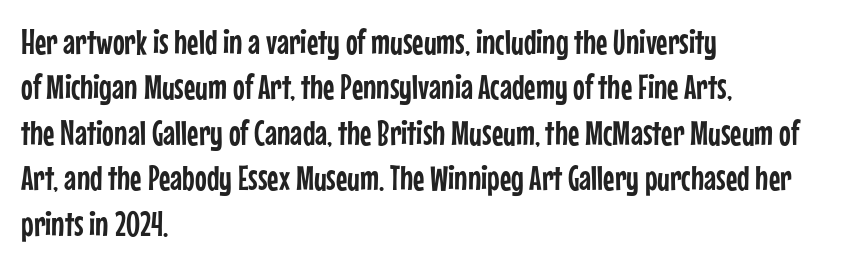
{"serif": "no", "italic": "no", "width": "condensed", "stroke_contrast": "low", "x_height": "medium", "monospaced": "no", "underline": "no", "align": "left", "line_spacing": "normal", "line_spacing_ratio": 1.3, "letter_spacing": "normal", "letter_spacing_em": 0.0, "glyph_px": 35}
